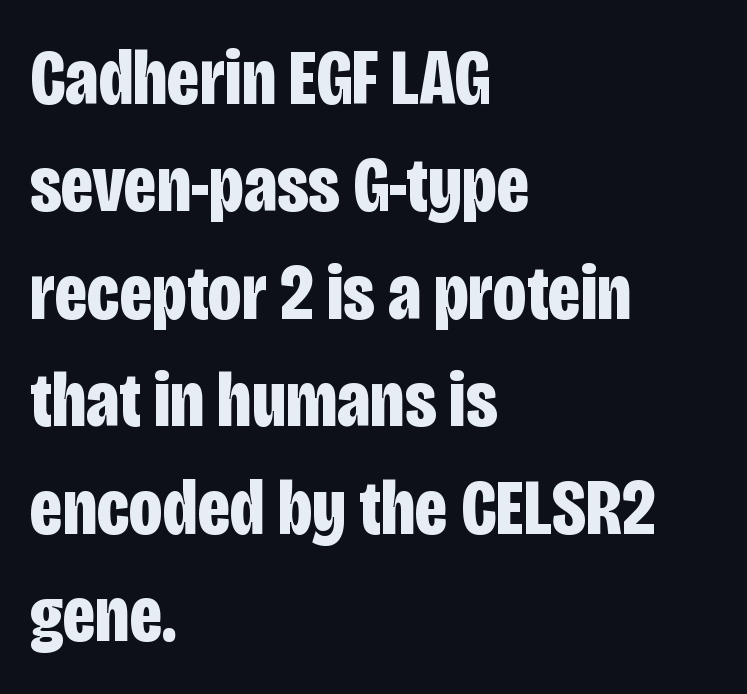
Summary of weight: heavy, a full bold. Designer's note — italics off, roman on. This sample uses plain, unmodified letter spacing. The letters advance in unequal steps, a hallmark of proportional type. Observe the absence of serifs on each vertical stroke in this sample.
